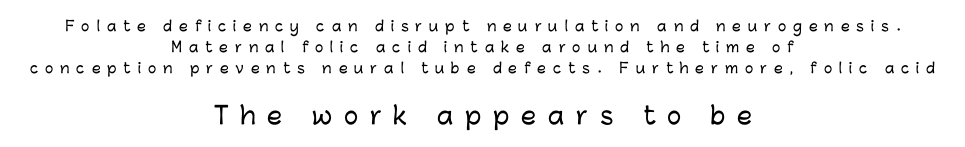
The image shows 24 px text type, upright; set centered, normal line spacing (1.51x), unusually wide letter spacing (+0.49 em), not underlined; the second (bottom) block is 1.71x larger.
